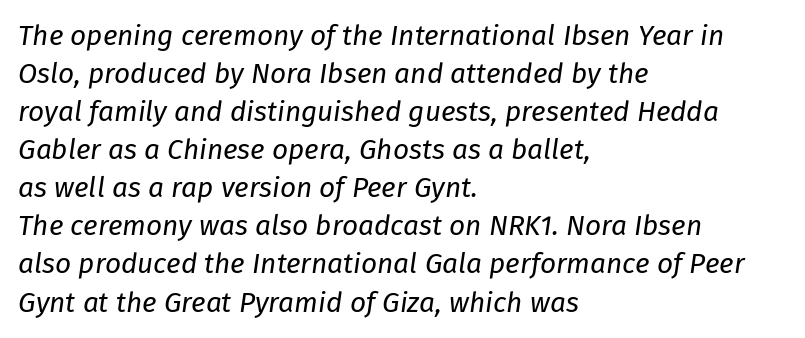
Q: Is the text bold? A: No.
Q: Is the text italic (slanted)? A: Yes, it leans right by about 8 degrees.
Q: Is the text underlined? A: No.
Q: How is the paragraph aligned? A: Left-aligned.
Q: Is the spacing between letters normal or unusually wide? A: Normal.
Q: Is the spacing between lines tight, normal or loose? A: Normal.
Q: Width (condensed, normal, or wide)? A: Normal.
Q: Stroke contrast? A: Low.
Q: x-height? A: Medium.
Q: Monospaced? A: No.
